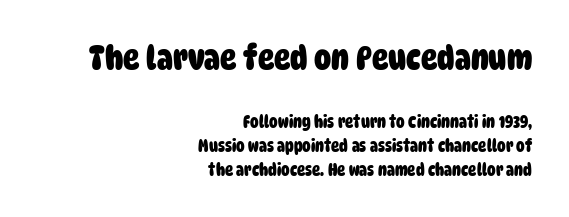
The image shows 34 px heavy, condensed sans-serif type; set right-aligned, normal line spacing (1.39x), normal letter spacing, not underlined; the first (top) block is 2.0x larger; low stroke contrast and a large x-height.
